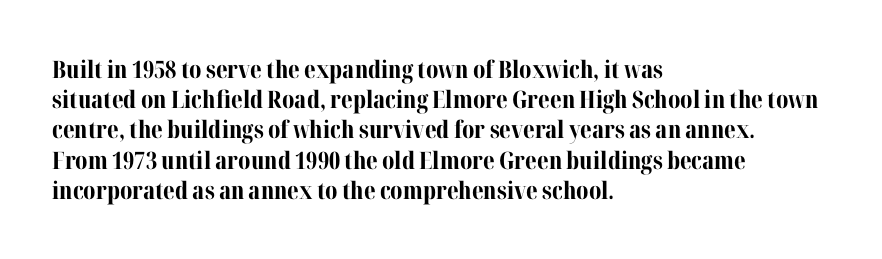
The image shows 24 px bold type, upright; set left-aligned, normal line spacing (1.26x), normal letter spacing, not underlined.
